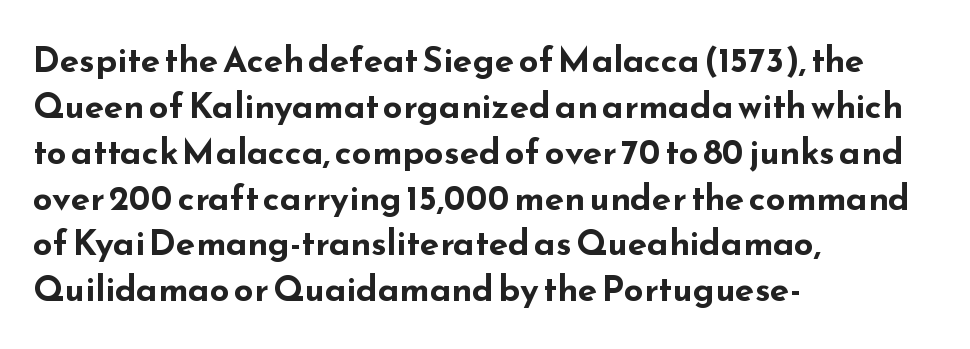
Q: Is the text bold? A: Yes.
Q: Is the text italic (slanted)? A: No, it is upright.
Q: Is the typeface a serif or a sans-serif typeface? A: Sans-serif.
Q: Is the text underlined? A: No.
Q: How is the paragraph aligned? A: Left-aligned.
Q: Is the spacing between letters normal or unusually wide? A: Normal.
Q: Is the spacing between lines tight, normal or loose? A: Normal.
Q: Width (condensed, normal, or wide)? A: Wide.
Q: Stroke contrast? A: Low.
Q: x-height? A: Small.
Q: Monospaced? A: No.
